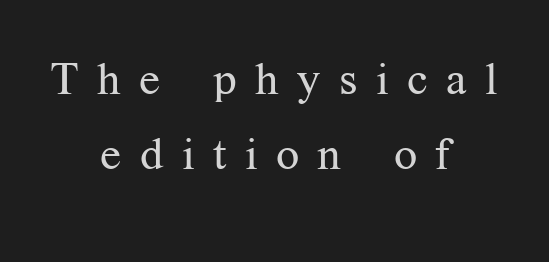
Beneath every word, the page is bare. Do the letters lean? They stand straight. What kind of face is this? One with serifs. You could not count columns in this text — the font is proportionally spaced.
